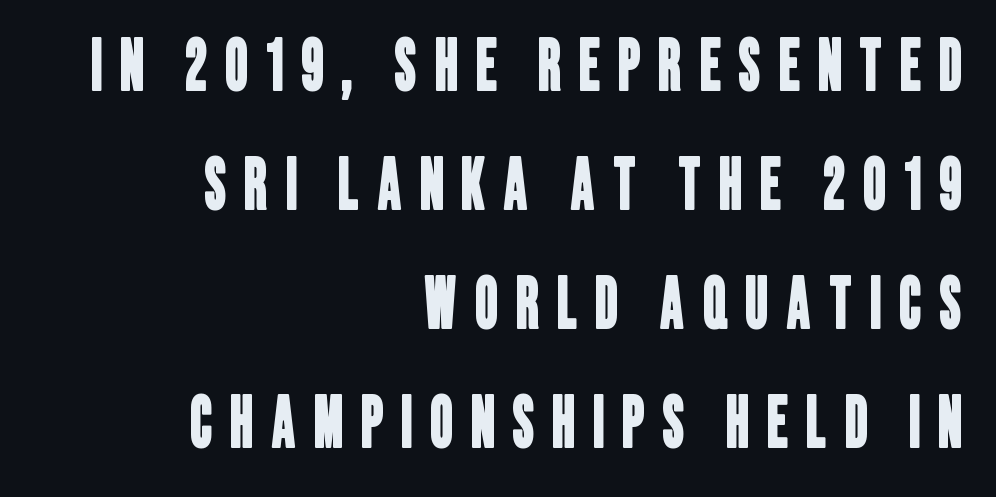
The typesetter chose a ragged-left arrangement here. Spacing between characters has been opened up far beyond the box default. Quick note: underline off. Vertical spacing — default.
